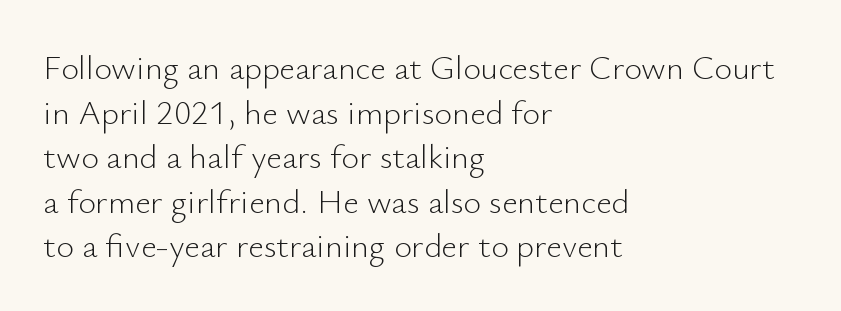
The image shows 34 px light sans-serif type, upright; set left-aligned, normal line spacing (1.31x), normal letter spacing, not underlined; low stroke contrast and a small x-height.
